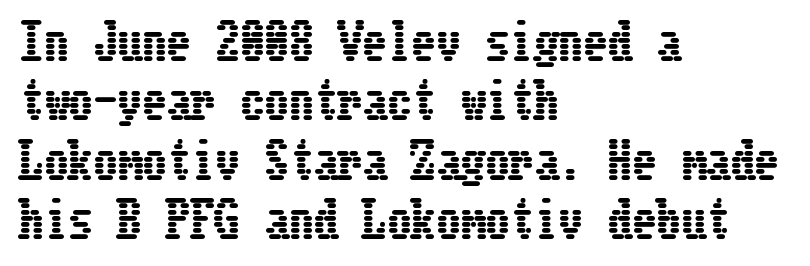
Q: Is the text italic (slanted)? A: No, it is upright.
Q: Is the text underlined? A: No.
Q: How is the paragraph aligned? A: Left-aligned.
Q: Is the spacing between letters normal or unusually wide? A: Normal.
Q: Width (condensed, normal, or wide)? A: Condensed.
Q: Stroke contrast? A: Low.
Q: x-height? A: Medium.
